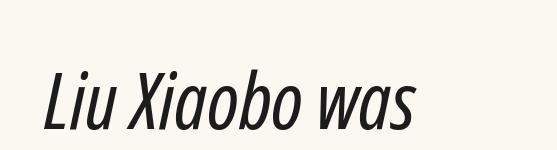
The image shows 79 px regular-weight, condensed sans-serif type; set normal letter spacing, not underlined; low stroke contrast and a medium x-height.
